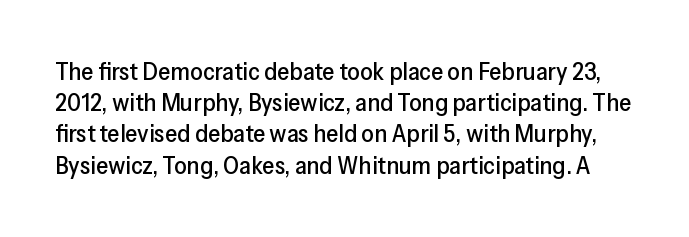
Q: Is the text italic (slanted)? A: No, it is upright.
Q: Is the text underlined? A: No.
Q: Is the spacing between letters normal or unusually wide? A: Normal.
Q: Is the spacing between lines tight, normal or loose? A: Normal.
